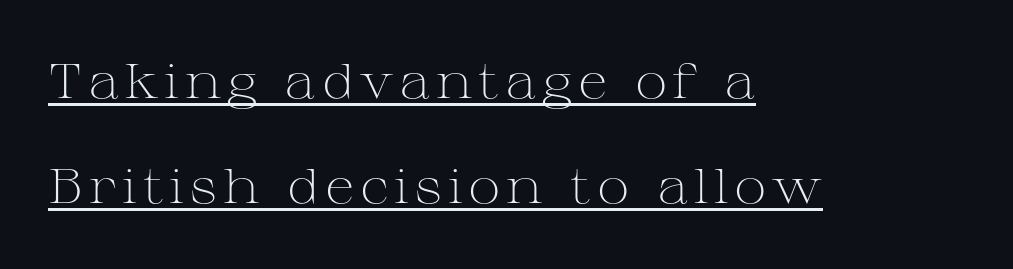
Q: Is the text bold? A: No.
Q: Is the text italic (slanted)? A: No, it is upright.
Q: Is the typeface a serif or a sans-serif typeface? A: Serif.
Q: Is the text underlined? A: Yes.
Q: How is the paragraph aligned? A: Left-aligned.
Q: Is the spacing between lines tight, normal or loose? A: Loose.
Q: Width (condensed, normal, or wide)? A: Wide.
Q: Stroke contrast? A: Medium.
Q: x-height? A: Medium.
Q: Monospaced? A: No.
